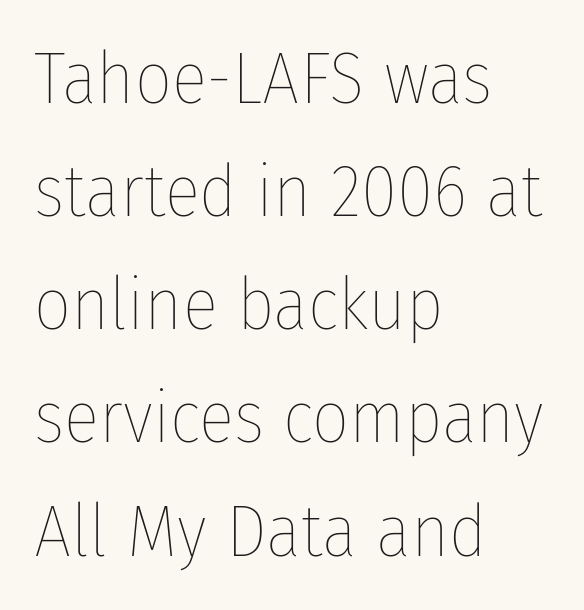
Short note: letters normally spaced. Character widths vary here, with narrow letters taking less room than wide ones. Think standard paragraph weight, or any step lighter than that. The compositor pushed each line to the left boundary.
